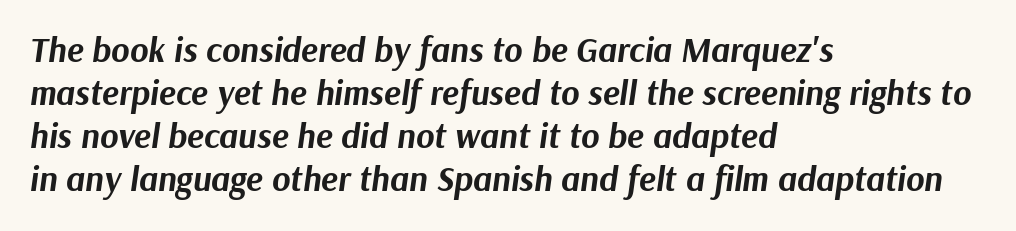
{"italic": "yes", "lean": "right", "slant_degrees": 9, "bold": "yes", "weight": "bold", "width": "normal", "stroke_contrast": "medium", "x_height": "medium", "monospaced": "no", "underline": "no", "align": "left", "line_spacing_ratio": 1.23, "letter_spacing": "normal", "letter_spacing_em": 0.0, "glyph_px": 35}
